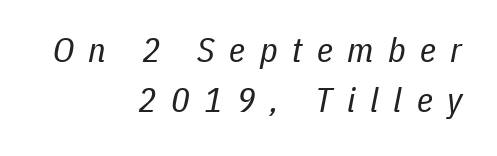
If you measured baseline to baseline, you'd find a middling distance. What stands out about the letter spacing? Its width — letters are far apart. Would a proofreader flag this as italicized? Yes. The ragged edge is on the left, which tells us the setting is flush right.
